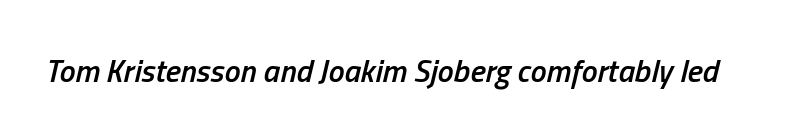
{"italic": "yes", "lean": "right", "slant_degrees": 13, "bold": "semi", "weight": "semibold", "width": "condensed", "stroke_contrast": "low", "x_height": "medium", "monospaced": "no", "underline": "no", "letter_spacing": "normal", "letter_spacing_em": 0.0, "glyph_px": 32}
